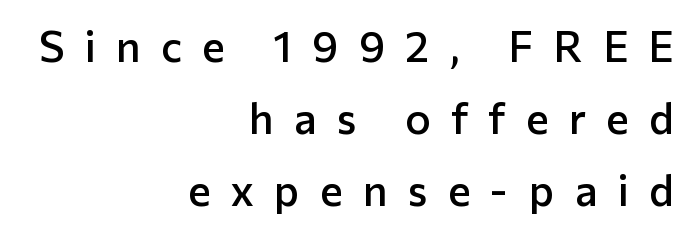
The image shows 43 px semibold sans-serif type, upright; set right-aligned, normal line spacing (1.68x), unusually wide letter spacing (+0.47 em), not underlined; low stroke contrast and a medium x-height.
